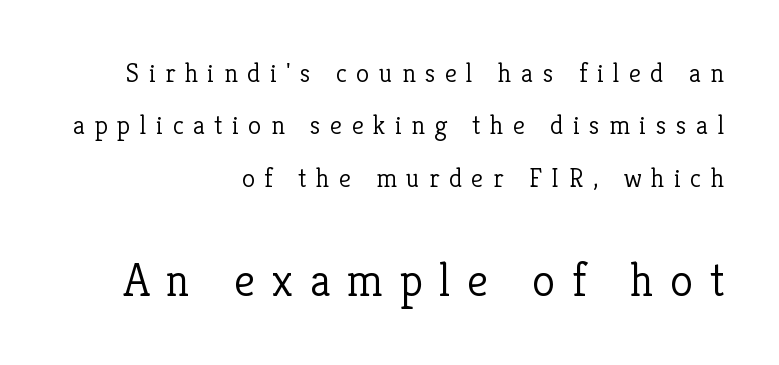
{"serif": "yes", "italic": "no", "bold": "no", "weight": "light", "width": "normal", "stroke_contrast": "low", "x_height": "medium", "monospaced": "no", "underline": "no", "align": "right", "line_spacing": "loose", "line_spacing_ratio": 1.94, "letter_spacing": "wide", "letter_spacing_em": 0.35, "larger_block": "second", "size_ratio": 1.74, "glyph_px": 47}
